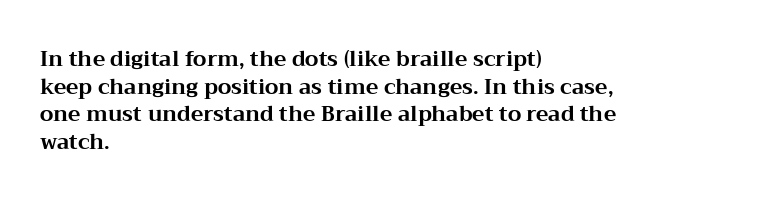
The image shows 21 px bold type, upright; set left-aligned, normal line spacing (1.31x), normal letter spacing, not underlined.
